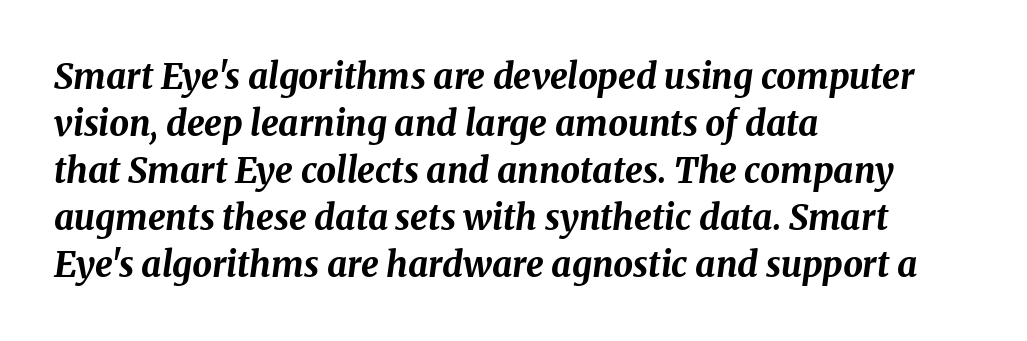
{"italic": "yes", "lean": "right", "slant_degrees": 8, "bold": "yes", "weight": "bold", "width": "normal", "stroke_contrast": "medium", "x_height": "medium", "monospaced": "no", "underline": "no", "align": "left", "line_spacing": "normal", "line_spacing_ratio": 1.34, "letter_spacing": "normal", "letter_spacing_em": 0.0, "glyph_px": 35}
